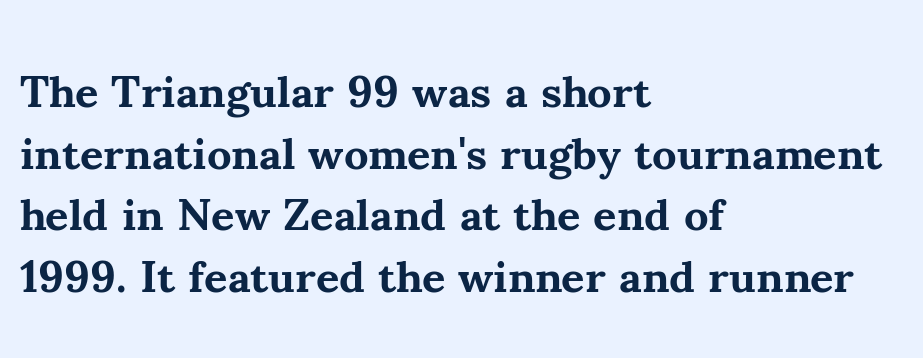
The image shows 45 px bold serif type, upright; set left-aligned, normal line spacing (1.37x), normal letter spacing, not underlined; medium stroke contrast and a small x-height.
